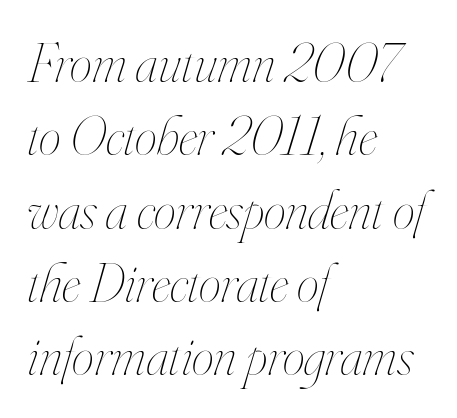
Q: Is the text bold? A: No.
Q: Is the text italic (slanted)? A: Yes, it leans right by about 16 degrees.
Q: Is the text underlined? A: No.
Q: How is the paragraph aligned? A: Left-aligned.
Q: Is the spacing between letters normal or unusually wide? A: Normal.
Q: Is the spacing between lines tight, normal or loose? A: Normal.
Q: Width (condensed, normal, or wide)? A: Condensed.
Q: Stroke contrast? A: High.
Q: x-height? A: Small.
Q: Monospaced? A: No.
